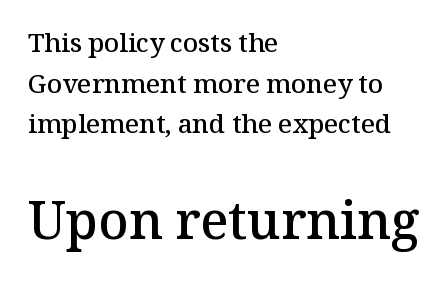
{"serif": "yes", "italic": "no", "bold": "semi", "weight": "semibold", "width": "normal", "stroke_contrast": "medium", "x_height": "medium", "monospaced": "no", "underline": "no", "align": "left", "line_spacing": "normal", "line_spacing_ratio": 1.56, "letter_spacing": "normal", "letter_spacing_em": 0.0, "larger_block": "second", "size_ratio": 2.0, "glyph_px": 52}
